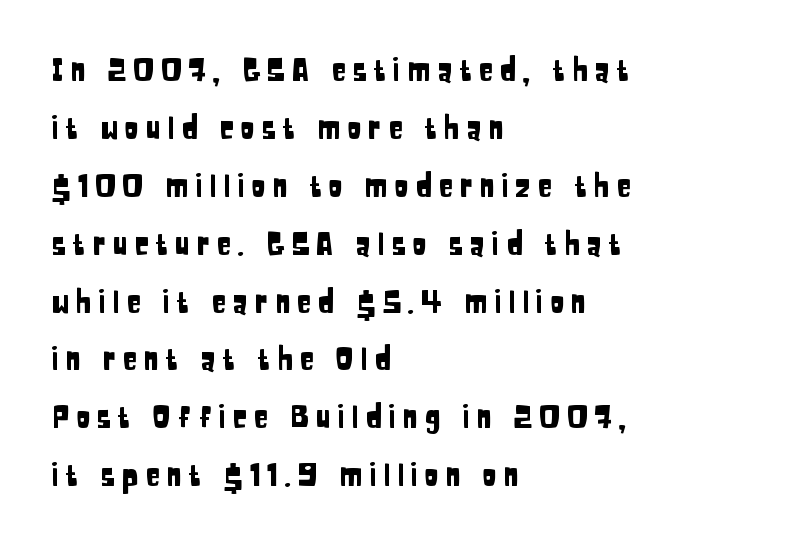
{"serif": "no", "italic": "no", "width": "condensed", "stroke_contrast": "low", "x_height": "large", "monospaced": "no", "underline": "no", "align": "left", "line_spacing": "loose", "line_spacing_ratio": 1.93, "letter_spacing": "wide", "letter_spacing_em": 0.21, "glyph_px": 30}
